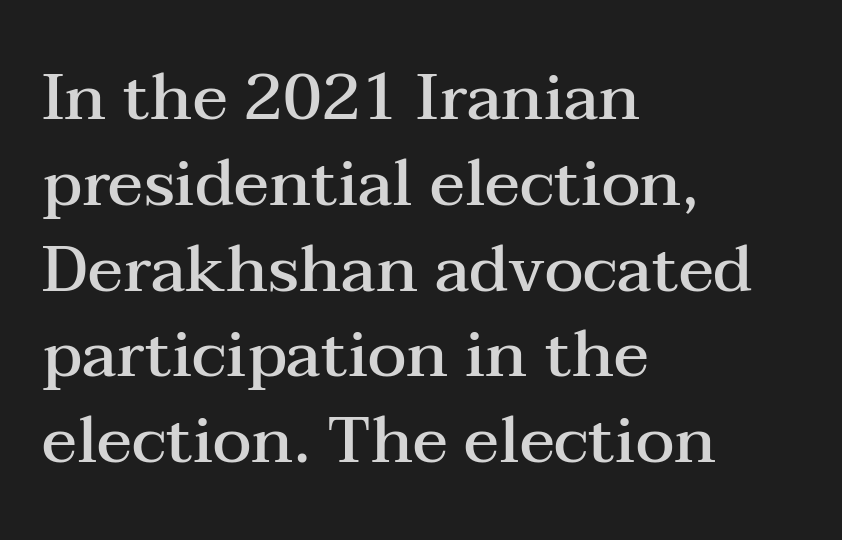
Stems and bowls a touch heavier than normal — semibold. Italic: no, the glyphs are upright roman. Each letter keeps its own natural width here, so spacing adapts to shape. Teacher's note: observe the even left margin — that is flush-left alignment.
